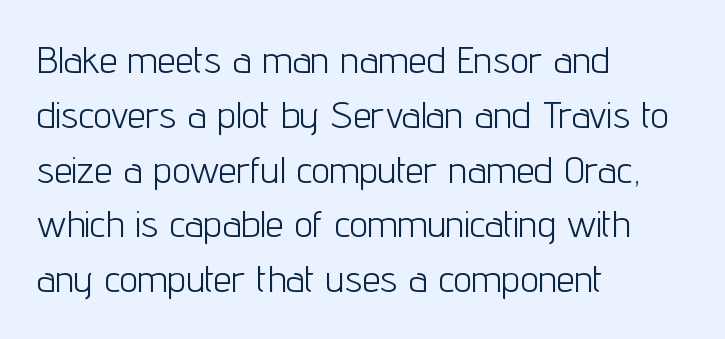
The image shows 37 px light, condensed sans-serif type, upright; set left-aligned, normal line spacing (1.48x), normal letter spacing, not underlined; low stroke contrast and a medium x-height.
